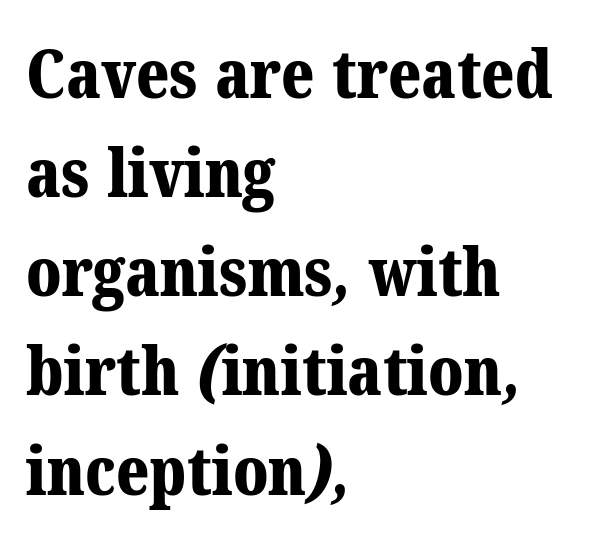
Q: Is the text bold? A: Yes.
Q: Is the typeface a serif or a sans-serif typeface? A: Serif.
Q: Is the text underlined? A: No.
Q: How is the paragraph aligned? A: Left-aligned.
Q: Is the spacing between letters normal or unusually wide? A: Normal.
Q: Is the spacing between lines tight, normal or loose? A: Normal.
Q: Width (condensed, normal, or wide)? A: Normal.
Q: Stroke contrast? A: Medium.
Q: x-height? A: Medium.
Q: Monospaced? A: No.
